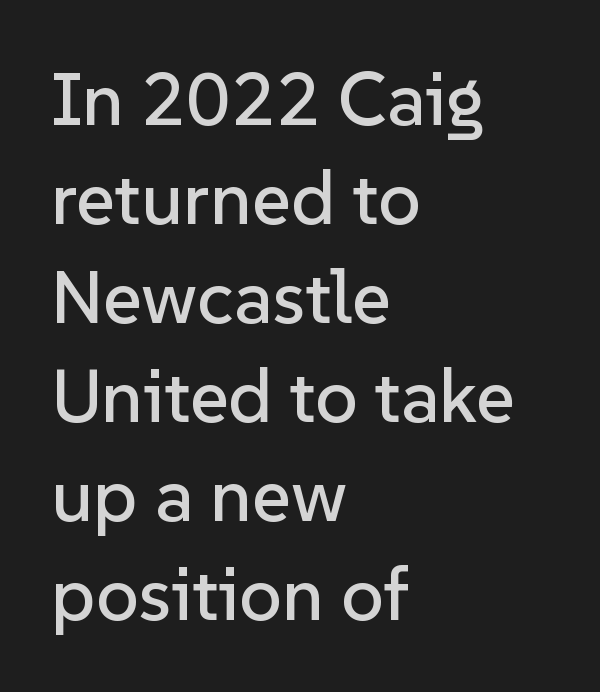
Q: Is the text italic (slanted)? A: No, it is upright.
Q: Is the typeface a serif or a sans-serif typeface? A: Sans-serif.
Q: Is the text underlined? A: No.
Q: How is the paragraph aligned? A: Left-aligned.
Q: Is the spacing between letters normal or unusually wide? A: Normal.
Q: Is the spacing between lines tight, normal or loose? A: Normal.
Q: Width (condensed, normal, or wide)? A: Normal.
Q: Stroke contrast? A: Low.
Q: x-height? A: Medium.
Q: Monospaced? A: No.
